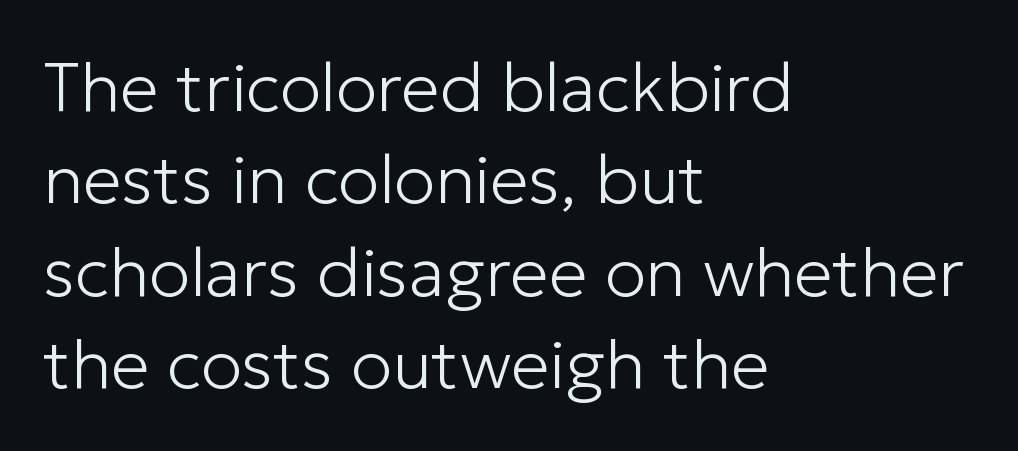
Q: Is the text bold? A: No.
Q: Is the text italic (slanted)? A: No, it is upright.
Q: Is the typeface a serif or a sans-serif typeface? A: Sans-serif.
Q: Is the text underlined? A: No.
Q: How is the paragraph aligned? A: Left-aligned.
Q: Is the spacing between letters normal or unusually wide? A: Normal.
Q: Is the spacing between lines tight, normal or loose? A: Normal.
Q: Width (condensed, normal, or wide)? A: Normal.
Q: Stroke contrast? A: Low.
Q: x-height? A: Medium.
Q: Monospaced? A: No.
